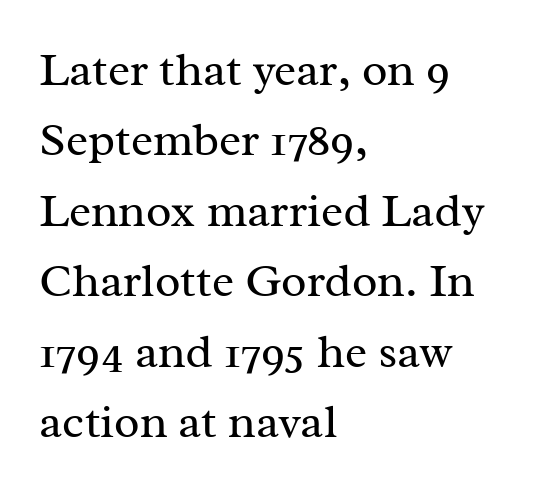
This sample uses plain, unmodified letter spacing. The baseline area is clear. Does the type have serifs? Yes, each stem ends in a small foot. The letters stand upright; this is a roman face.
